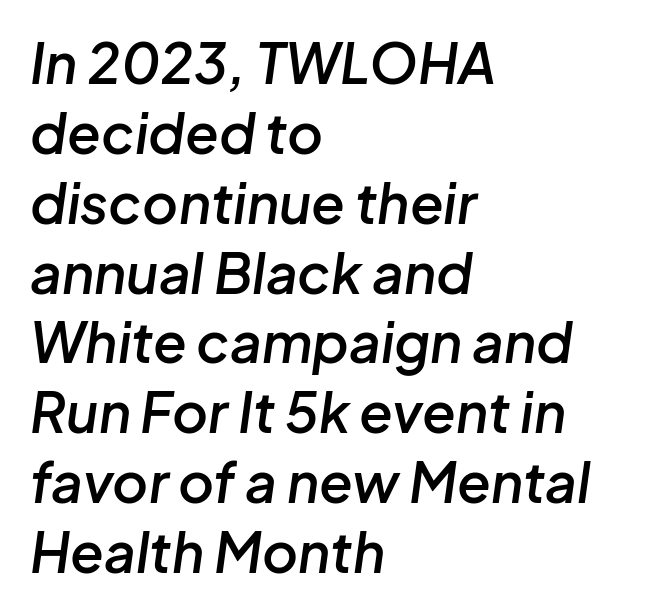
Q: Is the text bold? A: Semi-bold.
Q: Is the text italic (slanted)? A: Yes, it leans right by about 8 degrees.
Q: Is the text underlined? A: No.
Q: How is the paragraph aligned? A: Left-aligned.
Q: Is the spacing between letters normal or unusually wide? A: Normal.
Q: Is the spacing between lines tight, normal or loose? A: Normal.
Q: Width (condensed, normal, or wide)? A: Normal.
Q: Stroke contrast? A: Low.
Q: x-height? A: Medium.
Q: Monospaced? A: No.
